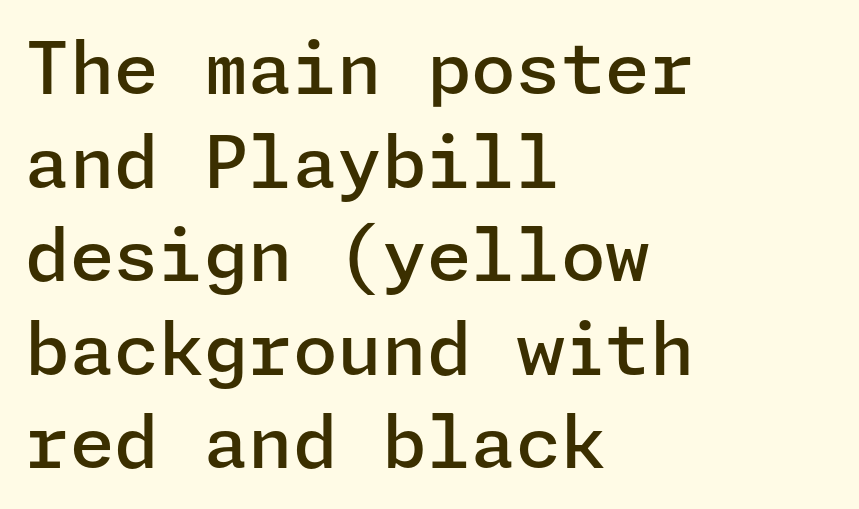
Firm but not heavy-handed strokes: this text is semibold. Alignment: flush left. Posture: upright roman. Between one letter and the next there's only the usual sliver of space. The designer left line spacing at the default. Is this a sans? Yes — the strokes have no serifs.
